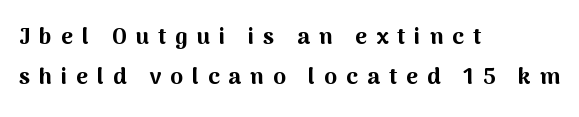
The image shows 23 px bold type, upright; set left-aligned, line spacing 1.76x, unusually wide letter spacing (+0.39 em), not underlined.
